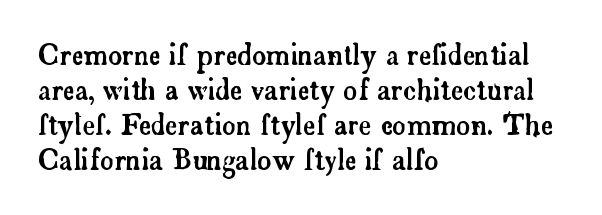
In CSS terms this would be text-align: left. Does the lettering tilt? It doesn't — this is upright. The strip under each line holds only bare page. Each word holds together tightly as a unit, with standard inter-letter gaps. These lines sit exactly where default settings would place them.
